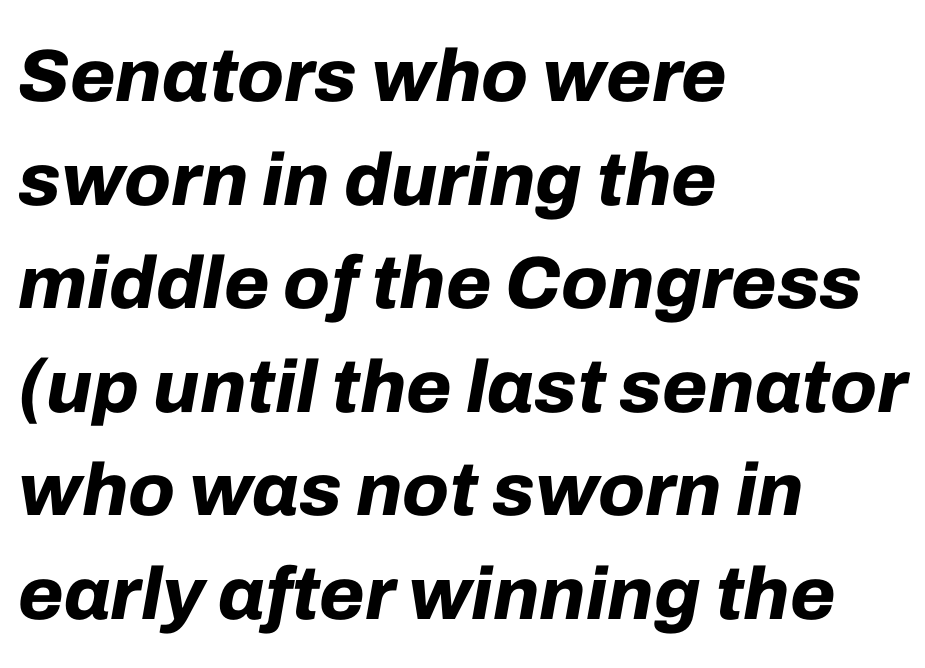
The image shows 74 px bold type, italic (leaning right); set left-aligned, normal line spacing (1.4x), normal letter spacing, not underlined; low stroke contrast and a medium x-height.
